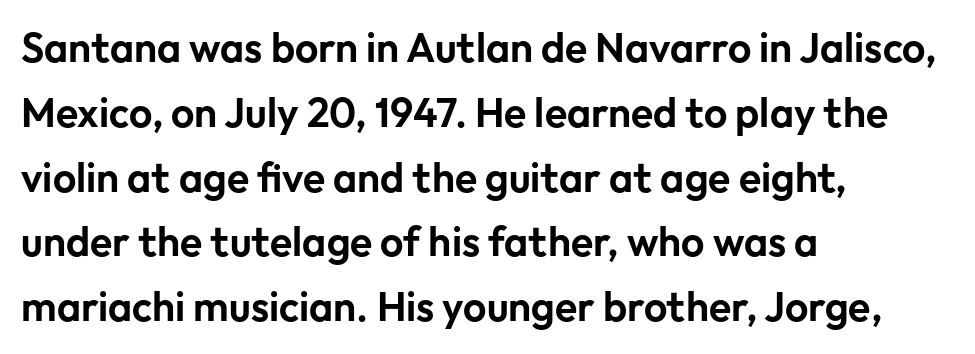
Visually the block forms a straight wall on the left and a jagged coastline on the right. Font category for this specimen: sans-serif. Unmarked baselines from the first word to the last. Notice how the stems are strictly vertical — no italics here. Looks like regular typesetting: each glyph gets only the width it needs. Between one letter and the next there's only the usual sliver of space.
